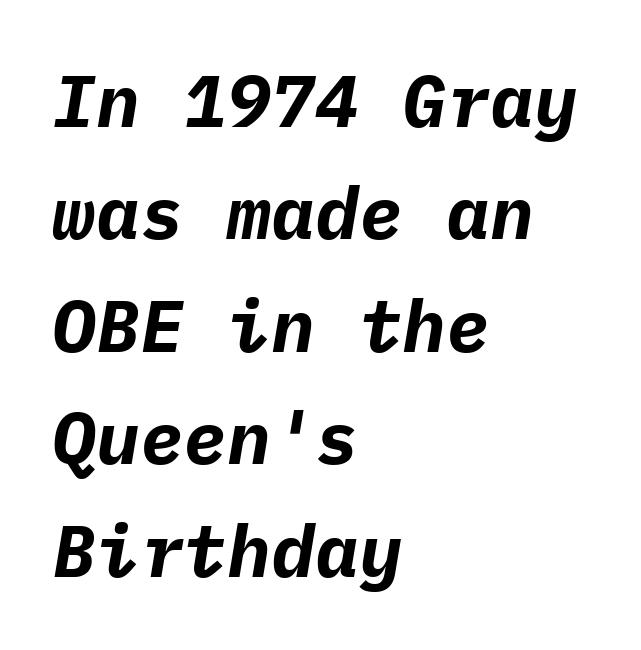
It's the slanting kind of type. The passage is arranged the way most books set body copy — flush left. Heavy-handed strokes throughout: this text is bold. Characters follow at the spacing the type designer built in.
